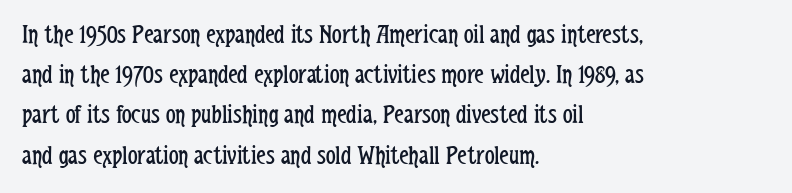
Q: Is the text bold? A: No.
Q: Is the text italic (slanted)? A: No, it is upright.
Q: Is the text underlined? A: No.
Q: How is the paragraph aligned? A: Left-aligned.
Q: Is the spacing between letters normal or unusually wide? A: Normal.
Q: Is the spacing between lines tight, normal or loose? A: Normal.
